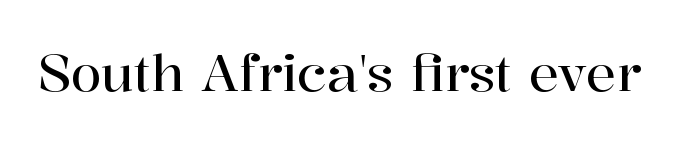
{"serif": "yes", "italic": "no", "width": "normal", "stroke_contrast": "high", "x_height": "medium", "monospaced": "no", "underline": "no", "letter_spacing": "normal", "letter_spacing_em": 0.0, "glyph_px": 50}
